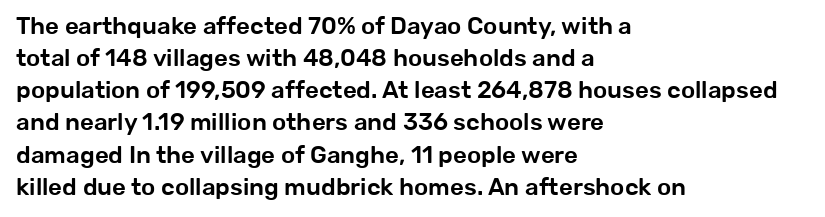
Q: Is the text italic (slanted)? A: No, it is upright.
Q: Is the text underlined? A: No.
Q: How is the paragraph aligned? A: Left-aligned.
Q: Is the spacing between letters normal or unusually wide? A: Normal.
Q: Is the spacing between lines tight, normal or loose? A: Normal.
